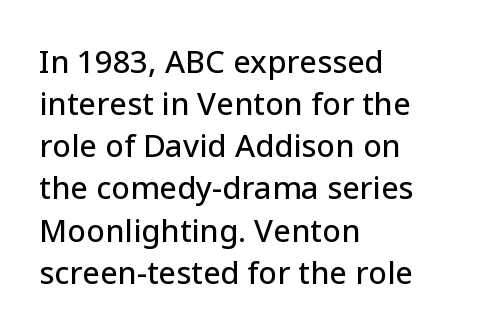
Q: Is the text italic (slanted)? A: No, it is upright.
Q: Is the typeface a serif or a sans-serif typeface? A: Sans-serif.
Q: Is the text underlined? A: No.
Q: How is the paragraph aligned? A: Left-aligned.
Q: Is the spacing between letters normal or unusually wide? A: Normal.
Q: Is the spacing between lines tight, normal or loose? A: Normal.
Q: Width (condensed, normal, or wide)? A: Normal.
Q: Stroke contrast? A: Low.
Q: x-height? A: Medium.
Q: Monospaced? A: No.
